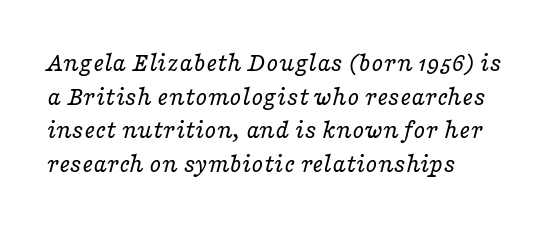
The image shows 27 px text type, italic (leaning right); set left-aligned, normal line spacing (1.25x), normal letter spacing, not underlined.
